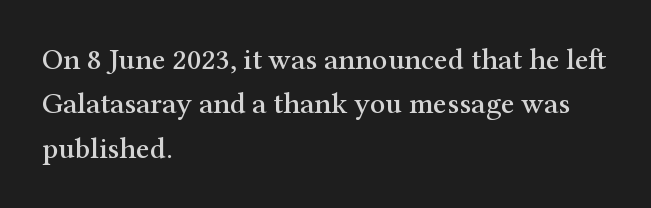
The image shows 30 px serif type, upright; set left-aligned, normal line spacing (1.48x), normal letter spacing, not underlined; medium stroke contrast and a medium x-height.
